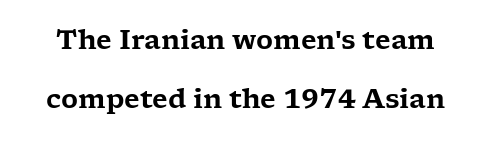
The image shows 26 px text type, upright; set loose line spacing (2.28x), normal letter spacing, not underlined.
